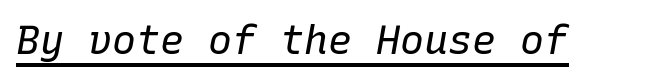
The letters look calm and open, with moderate or lighter stems. The rendering uses typewriter-style spacing with identical character cells. Style check: oblique. Short note: letters normally spaced. Every word sits above its own underline.
